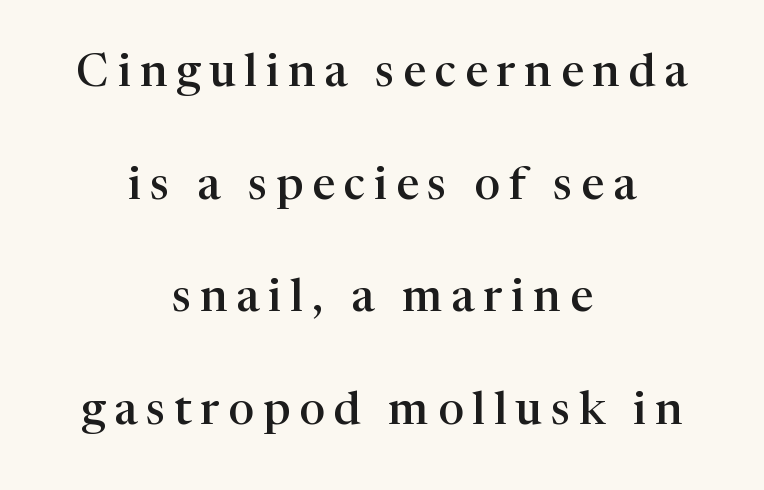
Posture: straight, roman, zero tilt. Clear beneath every line of the passage. Does the copy run flush right? No — it is centered line by line. Heft: intermediate — a semibold.
